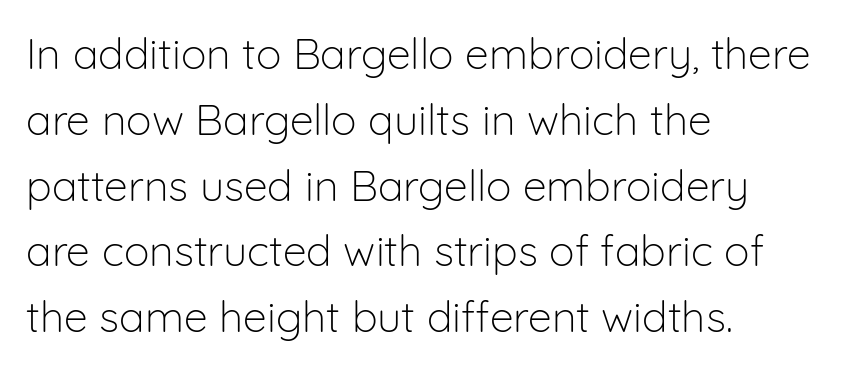
Q: Is the text bold? A: No.
Q: Is the text italic (slanted)? A: No, it is upright.
Q: Is the typeface a serif or a sans-serif typeface? A: Sans-serif.
Q: Is the text underlined? A: No.
Q: How is the paragraph aligned? A: Left-aligned.
Q: Is the spacing between letters normal or unusually wide? A: Normal.
Q: Is the spacing between lines tight, normal or loose? A: Normal.
Q: Width (condensed, normal, or wide)? A: Normal.
Q: Stroke contrast? A: Low.
Q: x-height? A: Medium.
Q: Monospaced? A: No.
